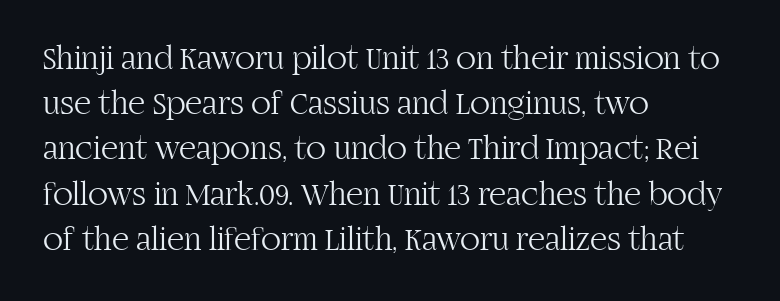
The image shows 33 px light serif type, upright; set left-aligned, normal line spacing (1.37x), normal letter spacing, not underlined; high stroke contrast and a large x-height.
